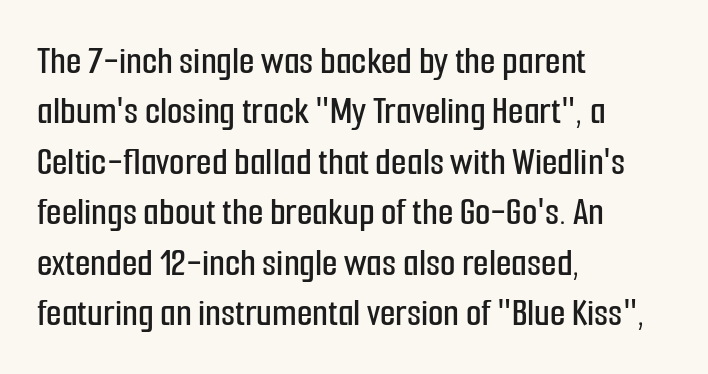
{"serif": "no", "italic": "no", "width": "condensed", "stroke_contrast": "low", "x_height": "medium", "monospaced": "no", "underline": "no", "align": "left", "line_spacing": "normal", "line_spacing_ratio": 1.26, "letter_spacing": "normal", "letter_spacing_em": 0.0, "glyph_px": 40}
